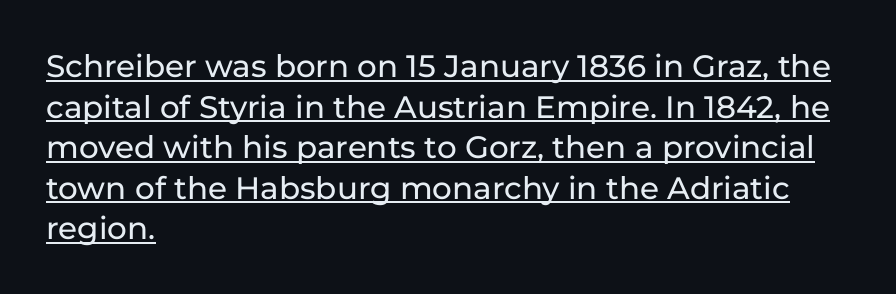
Honestly, the underline is the first thing you notice here. In CSS terms this would be text-align: left. This is the regular roman posture of the typeface. Do the characters align in a grid? No, the font is proportional. Serif or sans? Sans — the stroke terminals are bare. Characters follow at the spacing the type designer built in.
